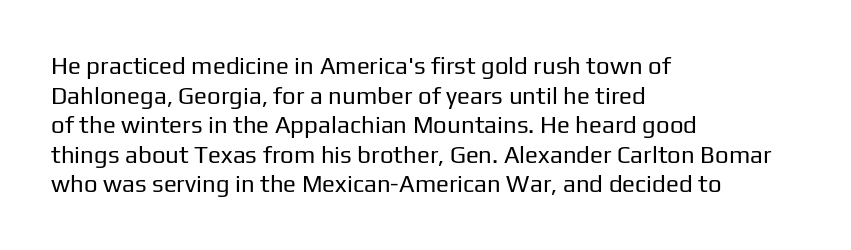
Words appear dense and cohesive because spacing is normal. Stem width sits at or under what a default text font uses. Honestly, there is no underline to notice here at all. The lettering stays uniformly vertical, giving the passage a roman look.
